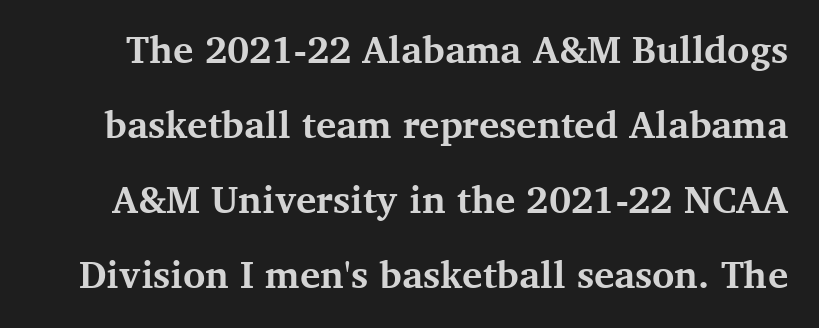
Q: Is the text bold? A: Yes.
Q: Is the text italic (slanted)? A: No, it is upright.
Q: Is the typeface a serif or a sans-serif typeface? A: Serif.
Q: Is the text underlined? A: No.
Q: Is the spacing between letters normal or unusually wide? A: Normal.
Q: Is the spacing between lines tight, normal or loose? A: Loose.
Q: Width (condensed, normal, or wide)? A: Normal.
Q: Stroke contrast? A: Medium.
Q: x-height? A: Medium.
Q: Monospaced? A: No.
